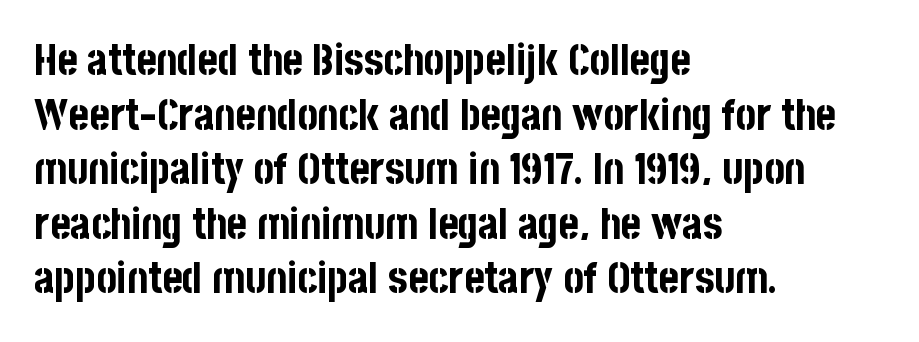
The image shows 43 px bold, condensed sans-serif type, upright; set left-aligned, normal line spacing (1.27x), normal letter spacing, not underlined; low stroke contrast and a large x-height.
